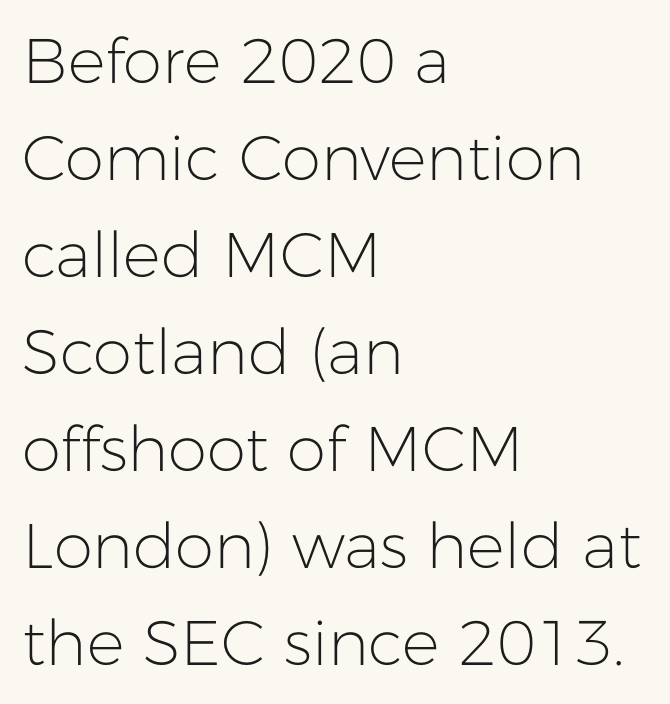
Q: Is the text bold? A: No.
Q: Is the text italic (slanted)? A: No, it is upright.
Q: Is the typeface a serif or a sans-serif typeface? A: Sans-serif.
Q: Is the text underlined? A: No.
Q: How is the paragraph aligned? A: Left-aligned.
Q: Is the spacing between letters normal or unusually wide? A: Normal.
Q: Is the spacing between lines tight, normal or loose? A: Normal.
Q: Width (condensed, normal, or wide)? A: Normal.
Q: Stroke contrast? A: Low.
Q: x-height? A: Medium.
Q: Monospaced? A: No.
